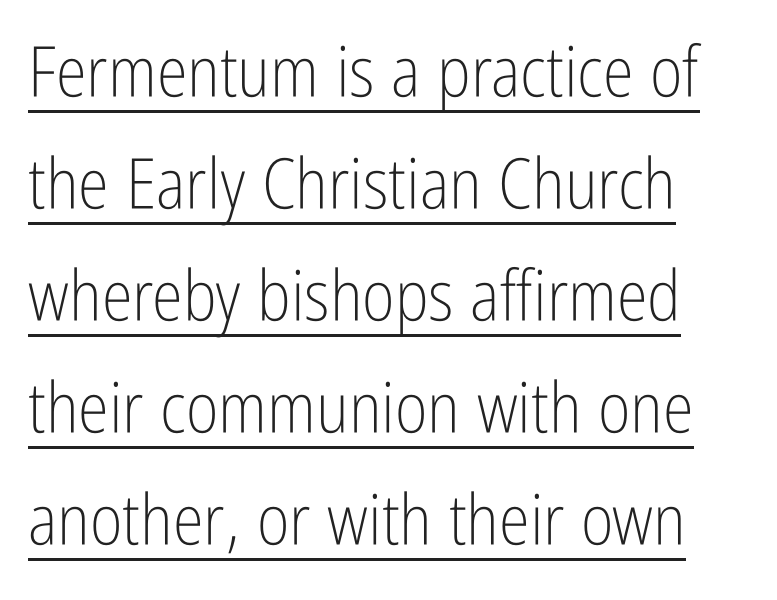
Q: Is the text bold? A: No.
Q: Is the text italic (slanted)? A: No, it is upright.
Q: Is the typeface a serif or a sans-serif typeface? A: Sans-serif.
Q: Is the text underlined? A: Yes.
Q: How is the paragraph aligned? A: Left-aligned.
Q: Is the spacing between letters normal or unusually wide? A: Normal.
Q: Is the spacing between lines tight, normal or loose? A: Normal.
Q: Width (condensed, normal, or wide)? A: Condensed.
Q: Stroke contrast? A: Low.
Q: x-height? A: Medium.
Q: Monospaced? A: No.
